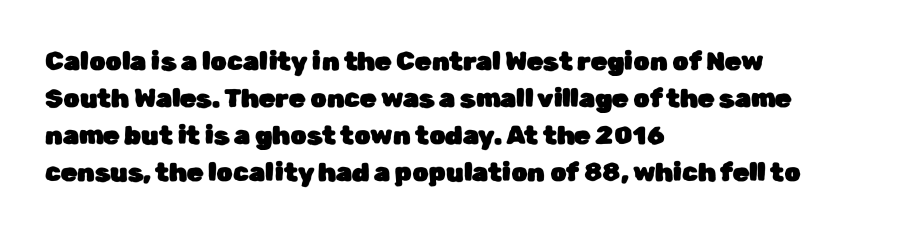
The image shows 26 px text type, upright; set left-aligned, normal line spacing (1.42x), normal letter spacing, not underlined.
